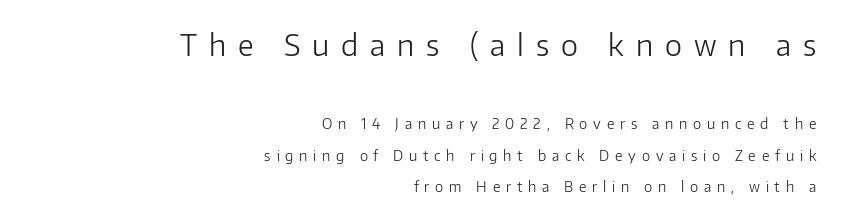
Q: Is the text bold? A: No.
Q: Is the text italic (slanted)? A: No, it is upright.
Q: Is the typeface a serif or a sans-serif typeface? A: Sans-serif.
Q: Is the text underlined? A: No.
Q: How is the paragraph aligned? A: Right-aligned.
Q: Is the spacing between letters normal or unusually wide? A: Unusually wide.
Q: Is the spacing between lines tight, normal or loose? A: Loose.
Q: Which block of text is set in a larger size, the first (top) or the second (bottom)? A: The first (top) one.
Q: Width (condensed, normal, or wide)? A: Normal.
Q: Stroke contrast? A: Low.
Q: x-height? A: Medium.
Q: Monospaced? A: No.
